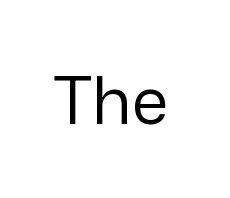
{"serif": "no", "italic": "no", "bold": "no", "weight": "regular", "width": "normal", "stroke_contrast": "low", "x_height": "medium", "monospaced": "no", "underline": "no", "letter_spacing": "normal", "letter_spacing_em": 0.0, "glyph_px": 65}
